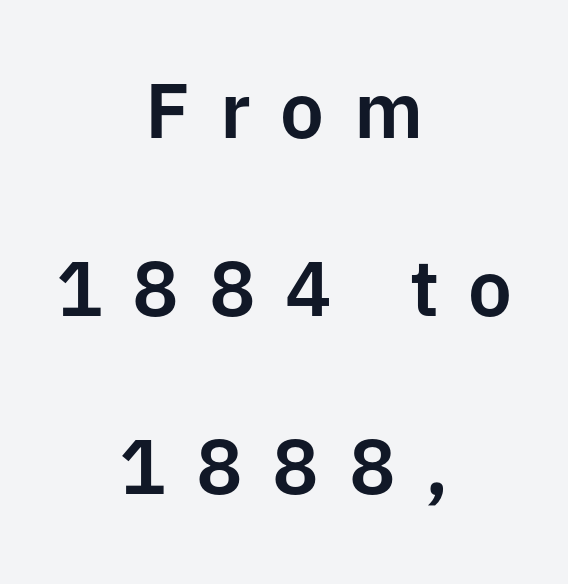
Think of a printed novel: that variable character pitch is what you see here. This rendering features lettering with no underline. The rendering inserts visible extra space after every character. The text was rendered using a sans face with plain stroke endings. Italic? Not at all — the glyphs are vertical. A centered setting, common on invitations and titles, is used for this passage.
